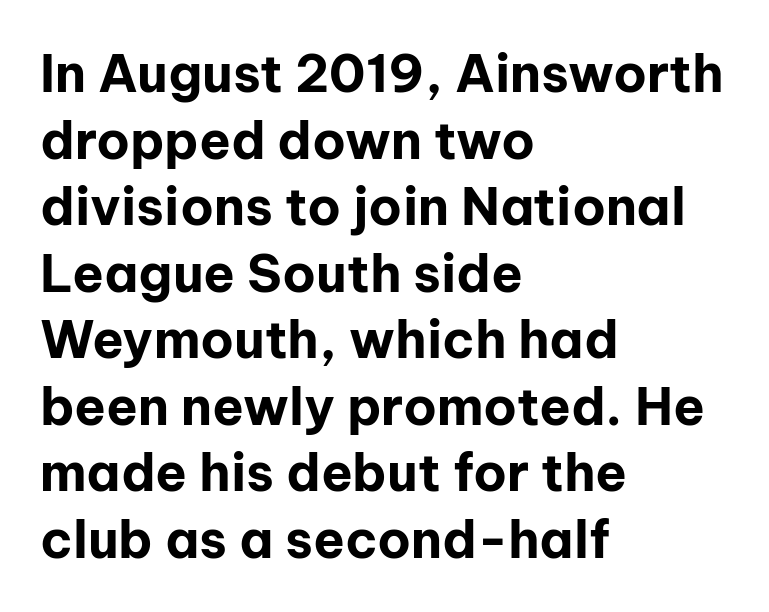
Q: Is the text bold? A: Yes.
Q: Is the text italic (slanted)? A: No, it is upright.
Q: Is the typeface a serif or a sans-serif typeface? A: Sans-serif.
Q: Is the text underlined? A: No.
Q: How is the paragraph aligned? A: Left-aligned.
Q: Is the spacing between letters normal or unusually wide? A: Normal.
Q: Is the spacing between lines tight, normal or loose? A: Normal.
Q: Width (condensed, normal, or wide)? A: Normal.
Q: Stroke contrast? A: Low.
Q: x-height? A: Medium.
Q: Monospaced? A: No.
